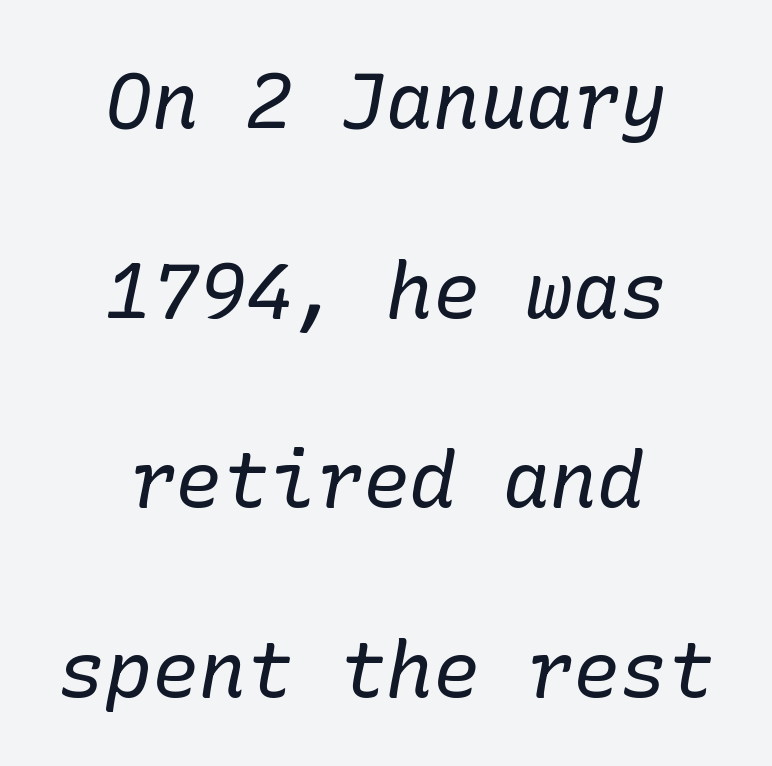
The image shows 78 px regular-weight type, italic (leaning right); set centered, loose line spacing (2.43x), normal letter spacing, not underlined; low stroke contrast and a medium x-height.
